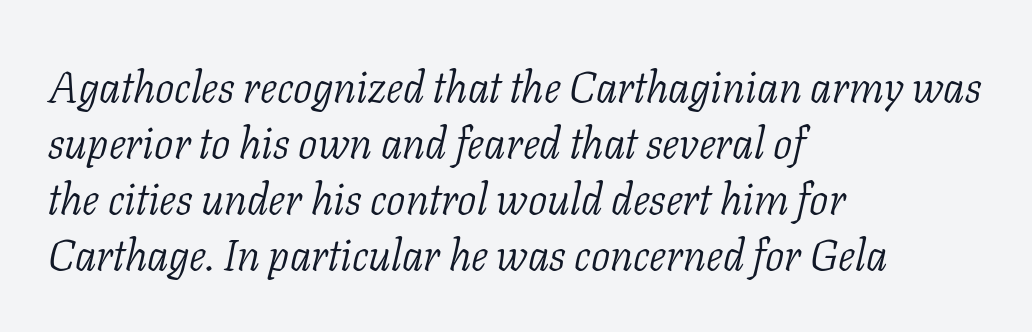
The image shows 43 px light serif type, italic (leaning right); set left-aligned, normal line spacing (1.3x), normal letter spacing, not underlined; low stroke contrast and a medium x-height.
